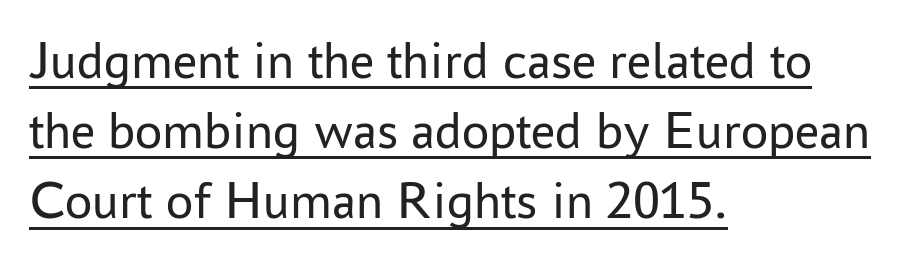
Which margin do the lines hug? The left one — the right edge is uneven. Unbolded letterforms with no extra heft. A typesetter would mark this as roman, not italic. The rendering uses the underline text-decoration. The passage shown has conventional tracking throughout. The lines sit at an ordinary, default distance from one another.
